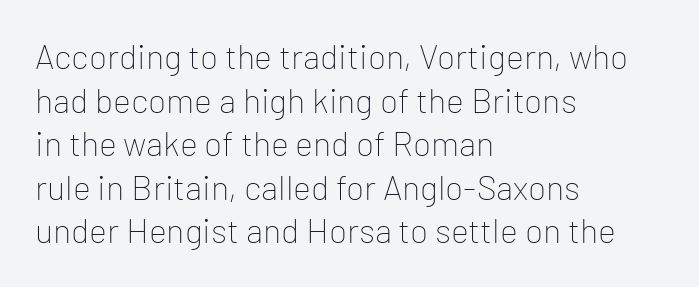
Q: Is the text bold? A: No.
Q: Is the text italic (slanted)? A: No, it is upright.
Q: Is the typeface a serif or a sans-serif typeface? A: Sans-serif.
Q: Is the text underlined? A: No.
Q: How is the paragraph aligned? A: Left-aligned.
Q: Is the spacing between letters normal or unusually wide? A: Normal.
Q: Is the spacing between lines tight, normal or loose? A: Normal.
Q: Width (condensed, normal, or wide)? A: Normal.
Q: Stroke contrast? A: Low.
Q: x-height? A: Medium.
Q: Monospaced? A: No.
